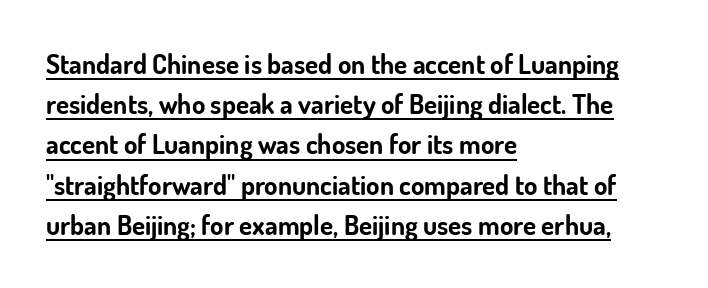
The image shows 27 px bold type, upright; set left-aligned, normal line spacing (1.49x), normal letter spacing, underlined.
